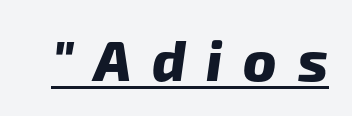
{"serif": "no", "bold": "yes", "weight": "heavy", "width": "normal", "stroke_contrast": "low", "x_height": "medium", "monospaced": "no", "underline": "yes", "letter_spacing": "wide", "letter_spacing_em": 0.37, "glyph_px": 56}
